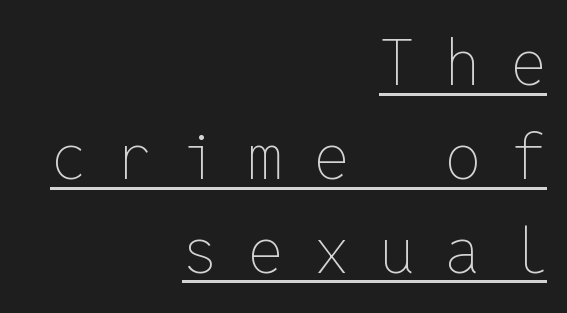
Q: Is the text bold? A: No.
Q: Is the text italic (slanted)? A: No, it is upright.
Q: Is the text underlined? A: Yes.
Q: How is the paragraph aligned? A: Right-aligned.
Q: Is the spacing between letters normal or unusually wide? A: Unusually wide.
Q: Is the spacing between lines tight, normal or loose? A: Normal.
Q: Width (condensed, normal, or wide)? A: Normal.
Q: Stroke contrast? A: Low.
Q: x-height? A: Medium.
Q: Monospaced? A: Yes.
